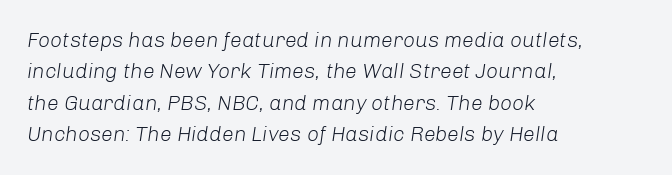
Q: Is the text bold? A: No.
Q: Is the text italic (slanted)? A: Yes, it leans right by about 8 degrees.
Q: Is the text underlined? A: No.
Q: How is the paragraph aligned? A: Left-aligned.
Q: Is the spacing between letters normal or unusually wide? A: Normal.
Q: Is the spacing between lines tight, normal or loose? A: Normal.
